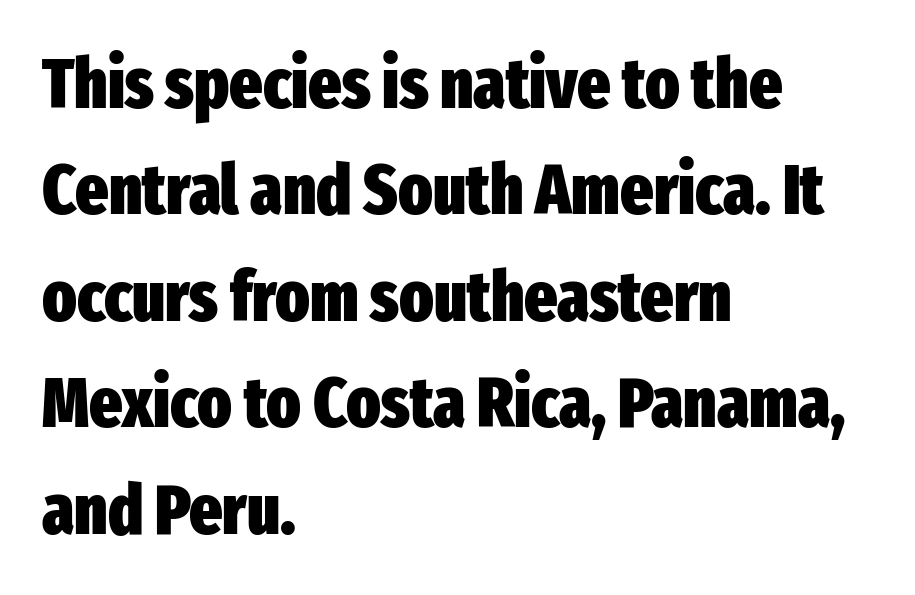
The image shows 70 px heavy, condensed sans-serif type, upright; set left-aligned, normal line spacing (1.52x), normal letter spacing, not underlined; low stroke contrast and a medium x-height.
